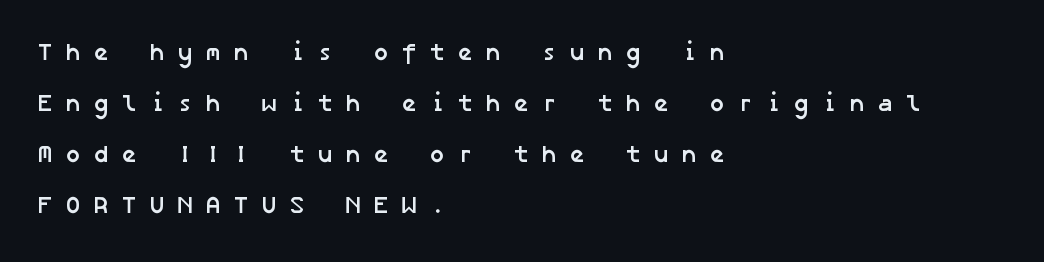
{"bold": "yes", "underline": "no", "align": "left", "line_spacing": "loose", "line_spacing_ratio": 2.13, "letter_spacing": "wide", "letter_spacing_em": 0.5, "glyph_px": 24}
